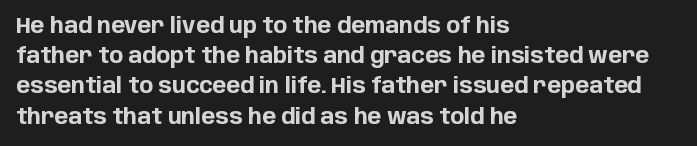
{"italic": "no", "bold": "yes", "underline": "no", "align": "left", "line_spacing": "normal", "line_spacing_ratio": 1.44, "letter_spacing": "normal", "letter_spacing_em": 0.0, "glyph_px": 21}
